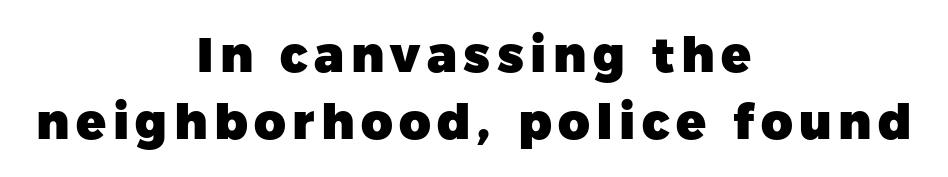
Q: Is the text bold? A: Yes.
Q: Is the text italic (slanted)? A: No, it is upright.
Q: Is the typeface a serif or a sans-serif typeface? A: Sans-serif.
Q: Is the text underlined? A: No.
Q: How is the paragraph aligned? A: Centered.
Q: Is the spacing between lines tight, normal or loose? A: Normal.
Q: Width (condensed, normal, or wide)? A: Normal.
Q: Stroke contrast? A: Low.
Q: x-height? A: Medium.
Q: Monospaced? A: No.
